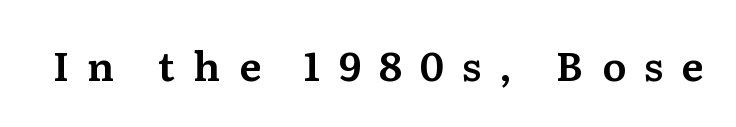
The image shows 40 px serif type, upright; set unusually wide letter spacing (+0.45 em), not underlined; medium stroke contrast and a medium x-height.
